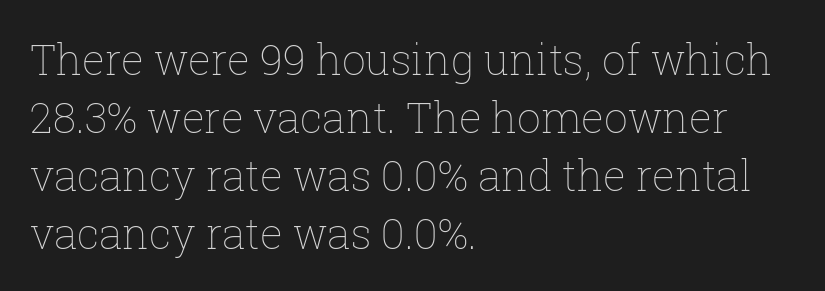
The image shows 42 px thin type, upright; set left-aligned, normal line spacing (1.38x), normal letter spacing, not underlined; low stroke contrast and a medium x-height.
